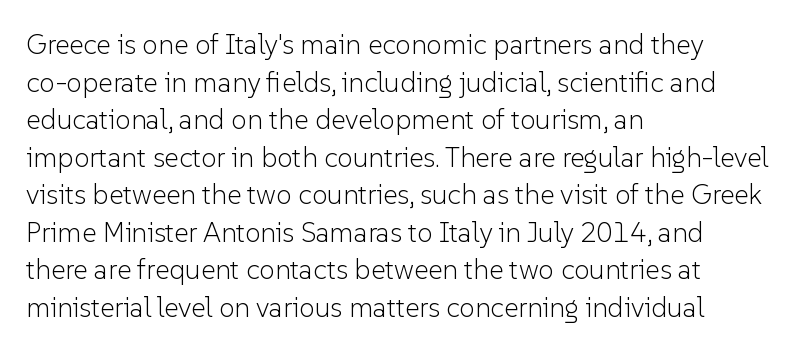
The image shows 28 px light sans-serif type, upright; set left-aligned, normal line spacing (1.34x), normal letter spacing, not underlined; low stroke contrast and a medium x-height.
